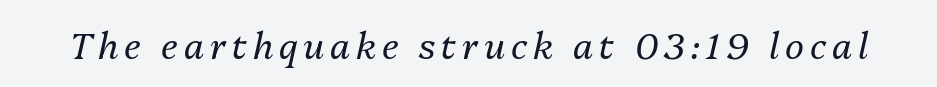
On a weight scale, this lands at 450 or below. Is the type slanted? Yes — the strokes lean at a clear angle. The space directly below the letters is spotless. Proportional: the letters do not fall into vertical columns.
